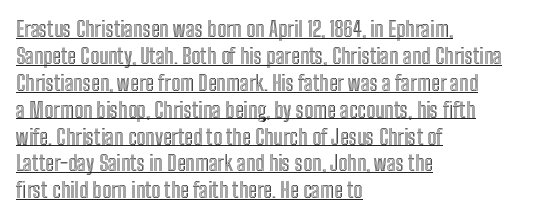
The image shows 21 px text type, upright; set left-aligned, normal line spacing (1.28x), normal letter spacing, underlined.
